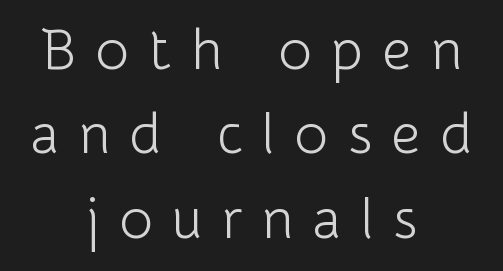
The image shows 57 px light sans-serif type, upright; set centered, normal line spacing (1.48x), unusually wide letter spacing (+0.34 em), not underlined; low stroke contrast and a medium x-height.
